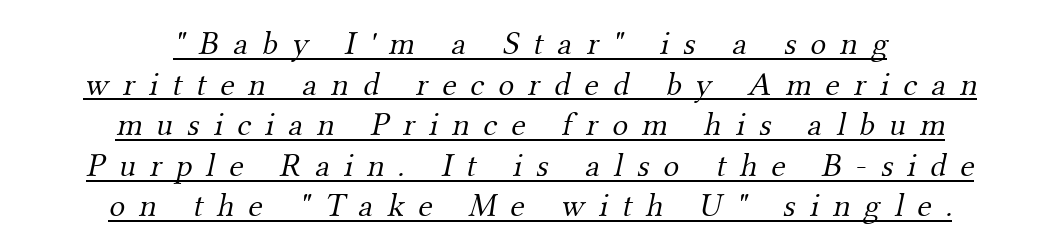
{"serif": "yes", "bold": "no", "weight": "light", "width": "normal", "stroke_contrast": "medium", "x_height": "small", "monospaced": "no", "underline": "yes", "align": "center", "line_spacing_ratio": 1.23, "letter_spacing": "wide", "letter_spacing_em": 0.43, "glyph_px": 33}
